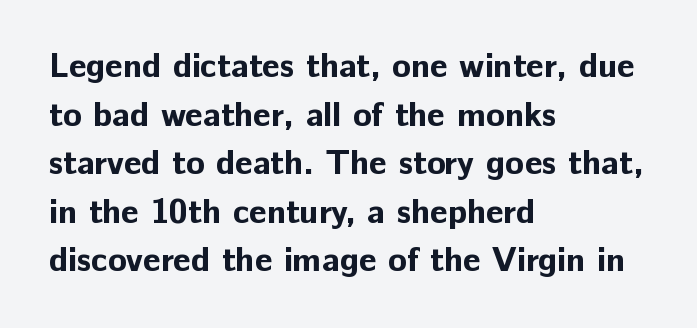
Q: Is the text bold? A: Yes.
Q: Is the text italic (slanted)? A: No, it is upright.
Q: Is the typeface a serif or a sans-serif typeface? A: Sans-serif.
Q: Is the text underlined? A: No.
Q: How is the paragraph aligned? A: Left-aligned.
Q: Is the spacing between letters normal or unusually wide? A: Normal.
Q: Is the spacing between lines tight, normal or loose? A: Normal.
Q: Width (condensed, normal, or wide)? A: Normal.
Q: Stroke contrast? A: Low.
Q: x-height? A: Medium.
Q: Monospaced? A: No.
